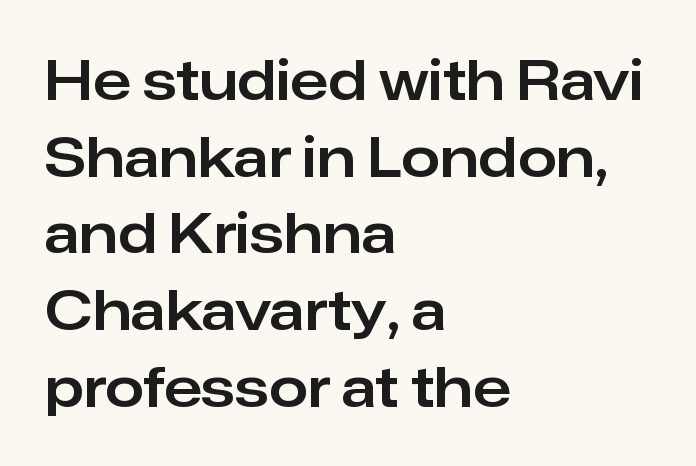
Q: Is the text italic (slanted)? A: No, it is upright.
Q: Is the typeface a serif or a sans-serif typeface? A: Sans-serif.
Q: Is the text underlined? A: No.
Q: How is the paragraph aligned? A: Left-aligned.
Q: Is the spacing between letters normal or unusually wide? A: Normal.
Q: Is the spacing between lines tight, normal or loose? A: Normal.
Q: Width (condensed, normal, or wide)? A: Normal.
Q: Stroke contrast? A: Low.
Q: x-height? A: Medium.
Q: Monospaced? A: No.
